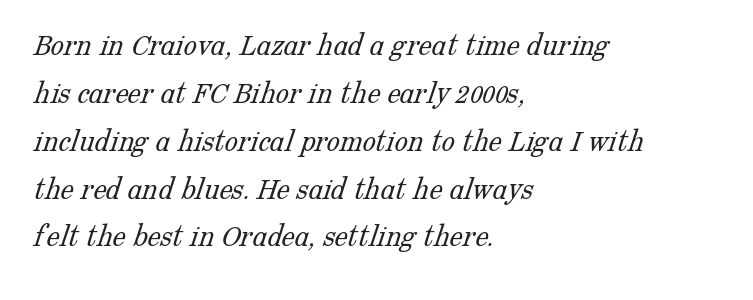
{"serif": "yes", "bold": "no", "weight": "light", "width": "normal", "stroke_contrast": "low", "x_height": "medium", "monospaced": "no", "underline": "no", "align": "left", "line_spacing": "normal", "line_spacing_ratio": 1.45, "letter_spacing": "normal", "letter_spacing_em": 0.0, "glyph_px": 33}
